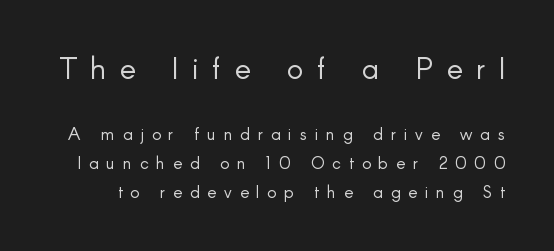
{"serif": "no", "italic": "no", "bold": "no", "weight": "light", "width": "normal", "stroke_contrast": "low", "x_height": "small", "monospaced": "no", "underline": "no", "line_spacing": "normal", "line_spacing_ratio": 1.68, "letter_spacing": "wide", "letter_spacing_em": 0.46, "larger_block": "first", "size_ratio": 1.76, "glyph_px": 30}
